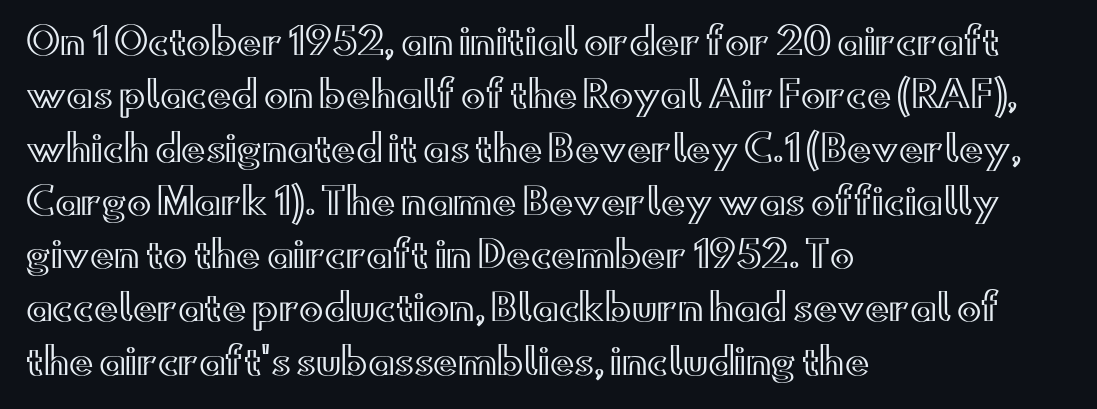
The image shows 36 px wide type, upright; set left-aligned, normal line spacing (1.48x), normal letter spacing, not underlined; a small x-height.
